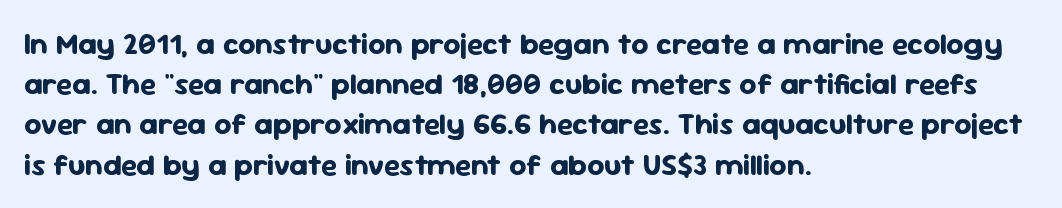
The typesetter chose a ragged-right arrangement here. You'd pick this weight for a headline — it's a proper bold. Decoration check: the copy has no underline. In terms of leading, this rendering sits right in the middle. The letters sit at their default tracking, neither squeezed nor spread. Proportional: the letters do not fall into vertical columns.
